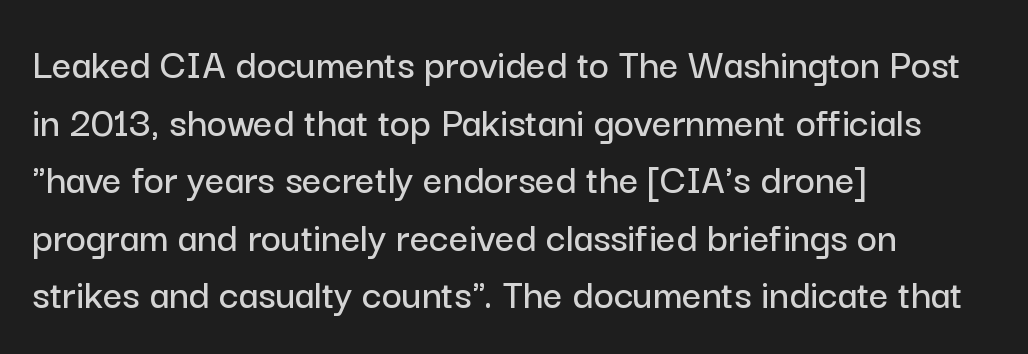
The image shows 43 px sans-serif type, upright; set left-aligned, normal line spacing (1.34x), normal letter spacing, not underlined; low stroke contrast and a medium x-height.
